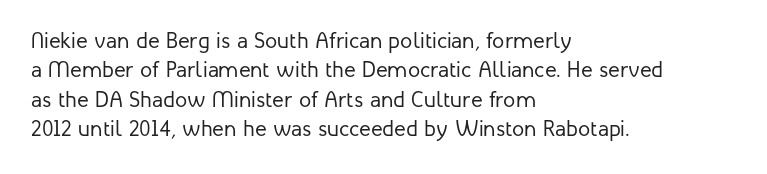
{"italic": "no", "bold": "no", "underline": "no", "align": "left", "line_spacing": "normal", "line_spacing_ratio": 1.34, "letter_spacing": "normal", "letter_spacing_em": 0.0, "glyph_px": 22}
